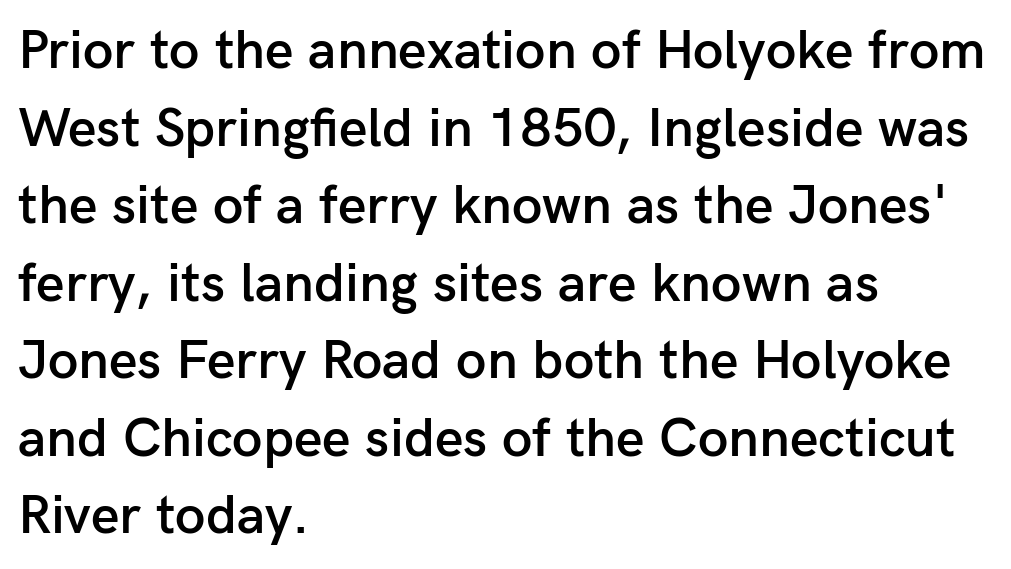
Q: Is the text bold? A: Semi-bold.
Q: Is the text italic (slanted)? A: No, it is upright.
Q: Is the typeface a serif or a sans-serif typeface? A: Sans-serif.
Q: Is the text underlined? A: No.
Q: How is the paragraph aligned? A: Left-aligned.
Q: Is the spacing between letters normal or unusually wide? A: Normal.
Q: Is the spacing between lines tight, normal or loose? A: Normal.
Q: Width (condensed, normal, or wide)? A: Normal.
Q: Stroke contrast? A: Low.
Q: x-height? A: Medium.
Q: Monospaced? A: No.
